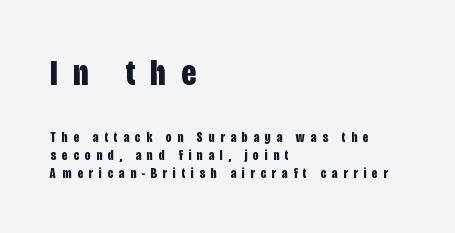
{"serif": "no", "italic": "no", "bold": "yes", "weight": "bold", "width": "condensed", "stroke_contrast": "low", "x_height": "large", "monospaced": "no", "underline": "no", "align": "left", "line_spacing": "normal", "line_spacing_ratio": 1.3, "letter_spacing": "wide", "letter_spacing_em": 0.42, "larger_block": "first", "size_ratio": 2.64, "glyph_px": 37}
